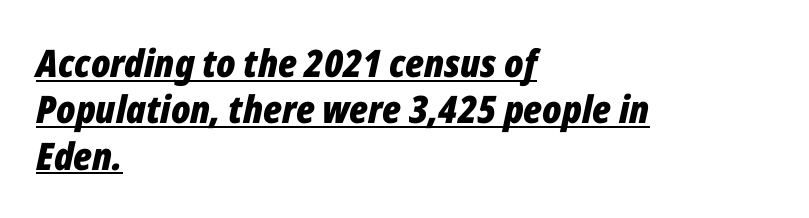
Q: Is the text bold? A: Yes.
Q: Is the text italic (slanted)? A: Yes, it leans right by about 12 degrees.
Q: Is the text underlined? A: Yes.
Q: How is the paragraph aligned? A: Left-aligned.
Q: Is the spacing between letters normal or unusually wide? A: Normal.
Q: Width (condensed, normal, or wide)? A: Condensed.
Q: Stroke contrast? A: Low.
Q: x-height? A: Medium.
Q: Monospaced? A: No.
